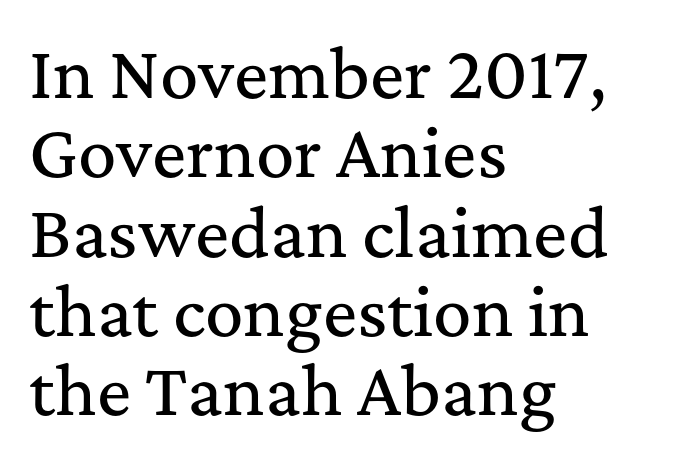
Q: Is the text italic (slanted)? A: No, it is upright.
Q: Is the typeface a serif or a sans-serif typeface? A: Serif.
Q: Is the text underlined? A: No.
Q: How is the paragraph aligned? A: Left-aligned.
Q: Is the spacing between letters normal or unusually wide? A: Normal.
Q: Width (condensed, normal, or wide)? A: Normal.
Q: Stroke contrast? A: Medium.
Q: x-height? A: Medium.
Q: Monospaced? A: No.
